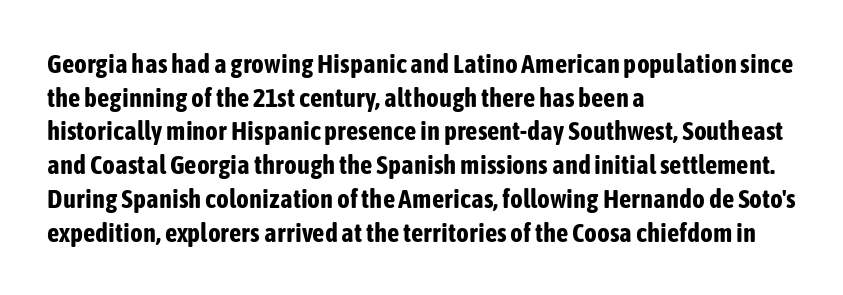
The image shows 27 px bold type, upright; set left-aligned, normal line spacing (1.25x), normal letter spacing, not underlined.
